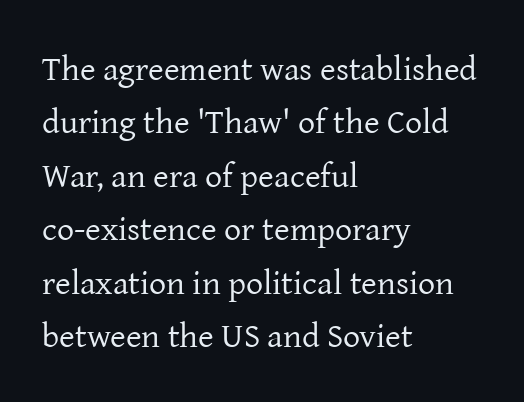
These lines were composed using upright roman letters. The letterforms sit shoulder to shoulder at normal distance. The rag falls on the right side of this text block. You could not count columns in this text — the font is proportionally spaced.
